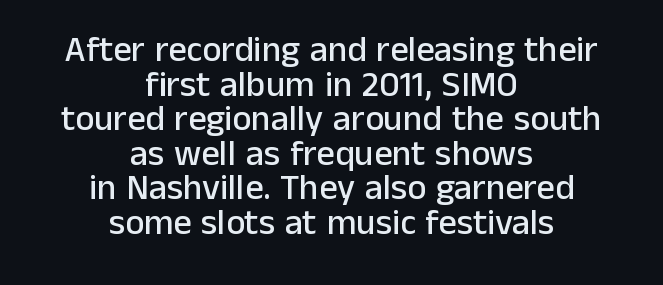
Q: Is the text italic (slanted)? A: No, it is upright.
Q: Is the typeface a serif or a sans-serif typeface? A: Sans-serif.
Q: Is the text underlined? A: No.
Q: How is the paragraph aligned? A: Centered.
Q: Is the spacing between letters normal or unusually wide? A: Normal.
Q: Is the spacing between lines tight, normal or loose? A: Tight.
Q: Width (condensed, normal, or wide)? A: Normal.
Q: Stroke contrast? A: Low.
Q: x-height? A: Medium.
Q: Monospaced? A: No.
